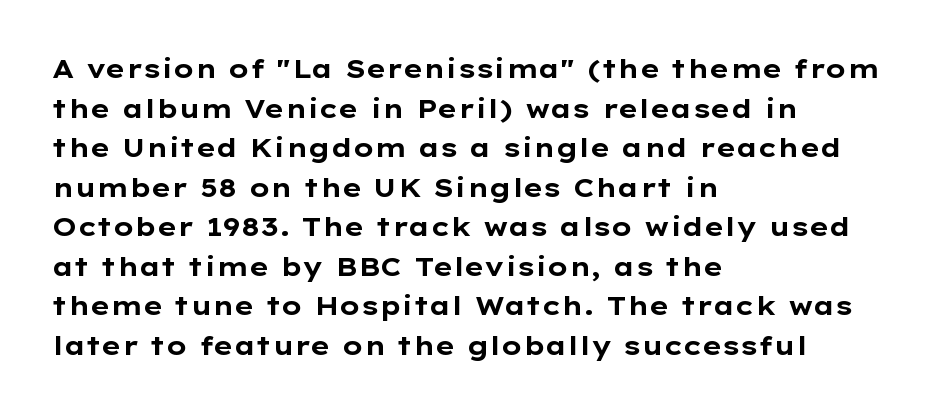
{"italic": "no", "bold": "yes", "underline": "no", "align": "left", "line_spacing": "normal", "line_spacing_ratio": 1.52, "letter_spacing": "normal", "letter_spacing_em": 0.0, "glyph_px": 26}
